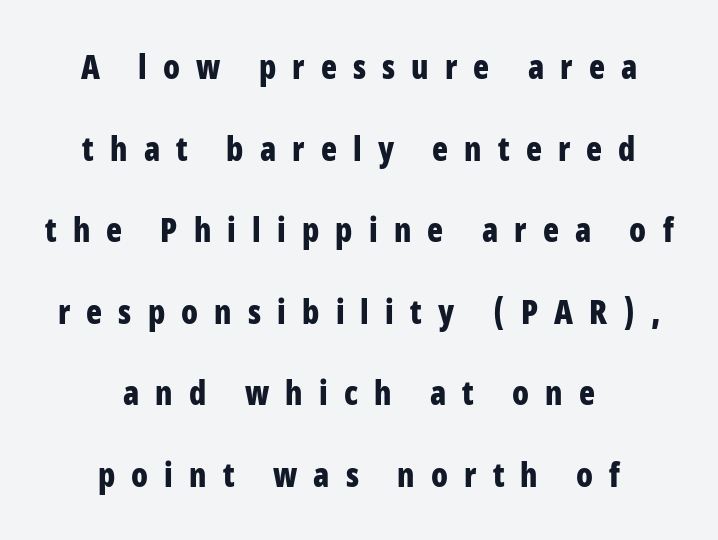
{"serif": "no", "italic": "no", "bold": "yes", "weight": "bold", "width": "condensed", "stroke_contrast": "low", "x_height": "medium", "monospaced": "no", "underline": "no", "align": "center", "line_spacing": "loose", "line_spacing_ratio": 2.47, "letter_spacing": "wide", "letter_spacing_em": 0.49, "glyph_px": 33}
